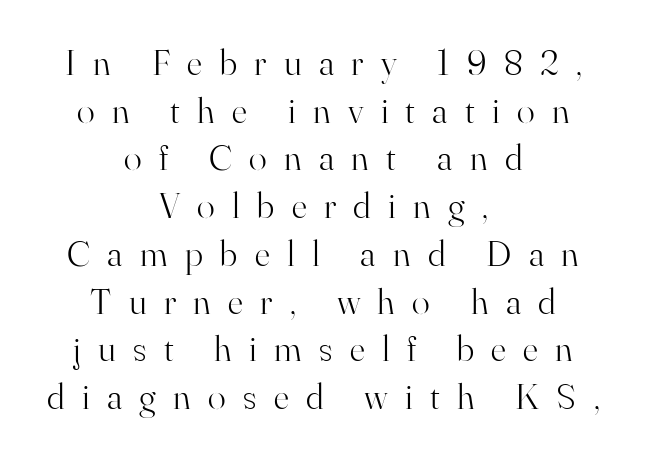
Q: Is the text bold? A: No.
Q: Is the text italic (slanted)? A: No, it is upright.
Q: Is the typeface a serif or a sans-serif typeface? A: Serif.
Q: Is the text underlined? A: No.
Q: How is the paragraph aligned? A: Centered.
Q: Is the spacing between letters normal or unusually wide? A: Unusually wide.
Q: Is the spacing between lines tight, normal or loose? A: Normal.
Q: Width (condensed, normal, or wide)? A: Normal.
Q: Stroke contrast? A: High.
Q: x-height? A: Small.
Q: Monospaced? A: No.
